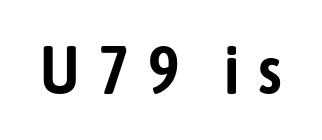
The image shows 67 px condensed sans-serif type, upright; set unusually wide letter spacing (+0.27 em), not underlined; low stroke contrast and a medium x-height.
